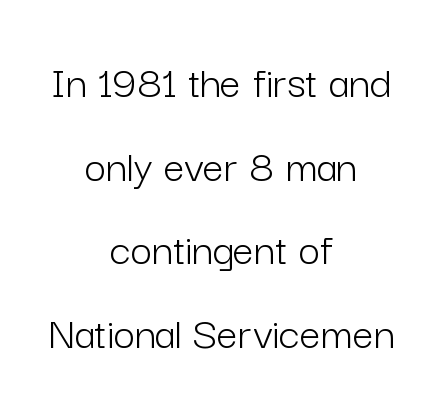
Q: Is the text bold? A: No.
Q: Is the text italic (slanted)? A: No, it is upright.
Q: Is the typeface a serif or a sans-serif typeface? A: Sans-serif.
Q: Is the text underlined? A: No.
Q: How is the paragraph aligned? A: Centered.
Q: Is the spacing between letters normal or unusually wide? A: Normal.
Q: Width (condensed, normal, or wide)? A: Normal.
Q: Stroke contrast? A: Low.
Q: x-height? A: Medium.
Q: Monospaced? A: No.
